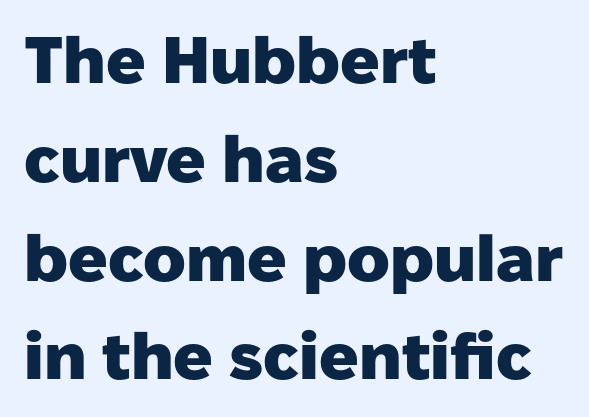
{"serif": "no", "italic": "no", "bold": "yes", "weight": "heavy", "width": "normal", "stroke_contrast": "low", "x_height": "medium", "monospaced": "no", "underline": "no", "align": "left", "line_spacing": "normal", "line_spacing_ratio": 1.52, "letter_spacing": "normal", "letter_spacing_em": 0.0, "glyph_px": 65}
